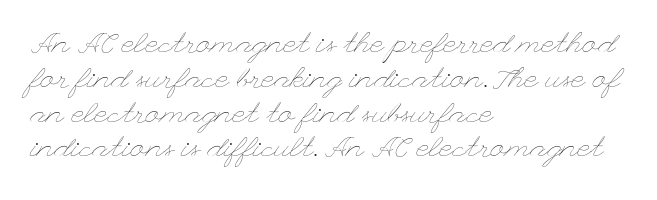
{"bold": "no", "weight": "thin", "width": "wide", "stroke_contrast": "low", "x_height": "small", "underline": "no", "align": "left", "line_spacing_ratio": 1.2, "letter_spacing": "normal", "letter_spacing_em": 0.0, "glyph_px": 29}
